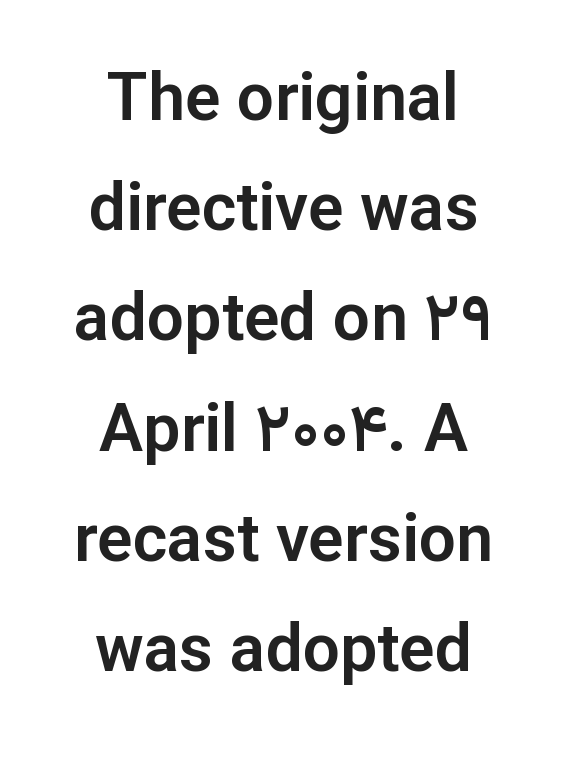
Q: Is the text italic (slanted)? A: No, it is upright.
Q: Is the typeface a serif or a sans-serif typeface? A: Sans-serif.
Q: Is the text underlined? A: No.
Q: How is the paragraph aligned? A: Centered.
Q: Is the spacing between letters normal or unusually wide? A: Normal.
Q: Is the spacing between lines tight, normal or loose? A: Normal.
Q: Width (condensed, normal, or wide)? A: Normal.
Q: Stroke contrast? A: Low.
Q: x-height? A: Medium.
Q: Monospaced? A: No.
